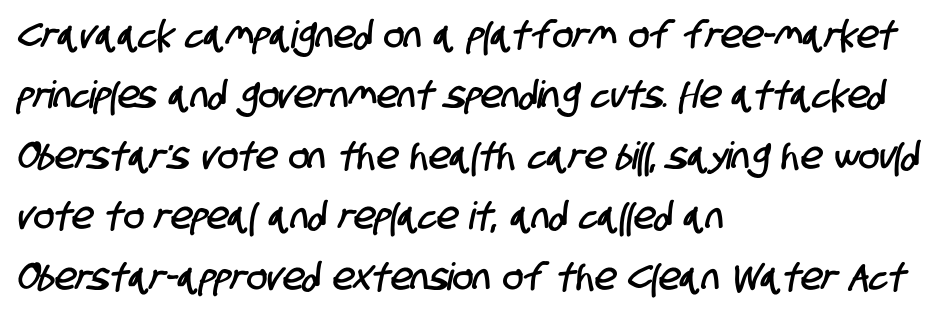
{"serif": "no", "width": "condensed", "stroke_contrast": "low", "x_height": "large", "monospaced": "no", "underline": "no", "align": "left", "line_spacing": "normal", "line_spacing_ratio": 1.59, "letter_spacing": "normal", "letter_spacing_em": 0.0, "glyph_px": 38}
